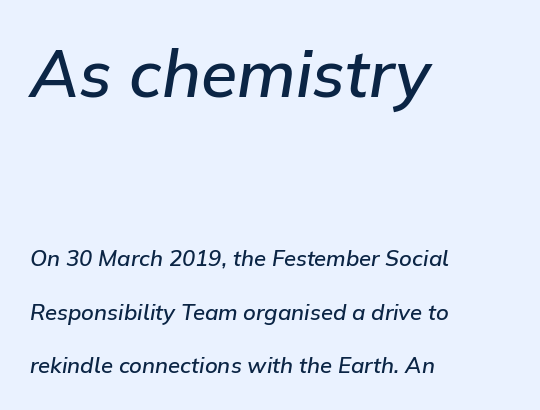
{"italic": "yes", "lean": "right", "slant_degrees": 9, "bold": "semi", "weight": "semibold", "width": "normal", "stroke_contrast": "low", "x_height": "medium", "monospaced": "no", "underline": "no", "align": "left", "line_spacing": "loose", "line_spacing_ratio": 2.43, "letter_spacing": "normal", "letter_spacing_em": 0.0, "larger_block": "first", "size_ratio": 3.0, "glyph_px": 66}
